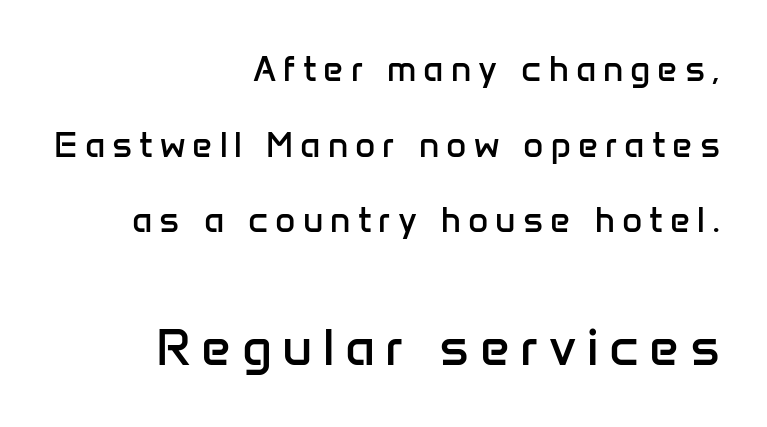
The image shows 52 px regular-weight sans-serif type, upright; set right-aligned, loose line spacing (2.16x), unusually wide letter spacing (+0.2 em), not underlined; the second (bottom) block is 1.49x larger; low stroke contrast and a medium x-height.
